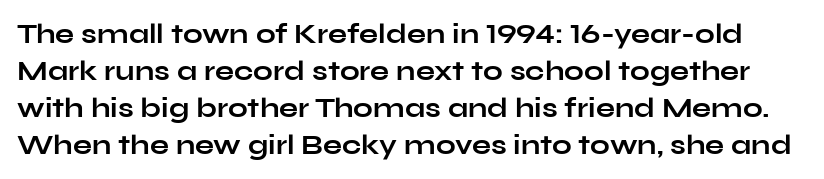
The image shows 28 px bold, wide sans-serif type, upright; set normal line spacing (1.32x), normal letter spacing, not underlined; low stroke contrast and a medium x-height.
